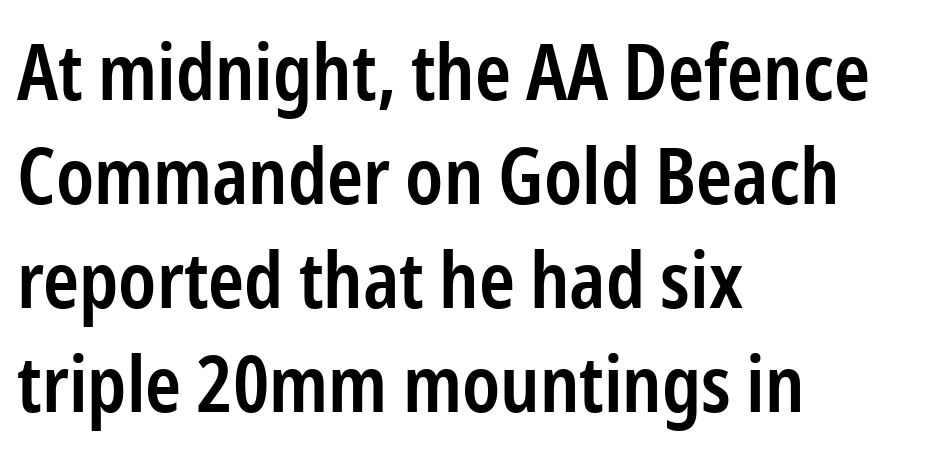
Looks like regular typesetting: each glyph gets only the width it needs. Check under the words: just untouched page. A student would call this left alignment; a typographer would say flush left, rag right. The letters stand upright; this is a roman face. Summary of vertical rhythm: regular, with standard interline spacing. Observe the absence of serifs on each vertical stroke in this sample.
